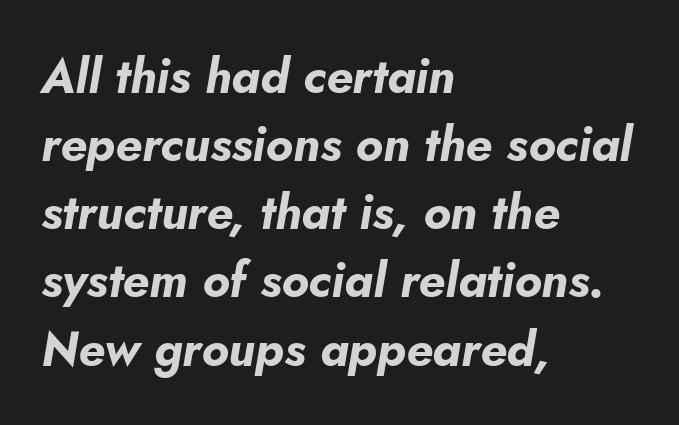
Q: Is the text bold? A: Yes.
Q: Is the text italic (slanted)? A: Yes, it leans right by about 5 degrees.
Q: Is the text underlined? A: No.
Q: How is the paragraph aligned? A: Left-aligned.
Q: Is the spacing between letters normal or unusually wide? A: Normal.
Q: Is the spacing between lines tight, normal or loose? A: Normal.
Q: Width (condensed, normal, or wide)? A: Normal.
Q: Stroke contrast? A: Low.
Q: x-height? A: Small.
Q: Monospaced? A: No.
